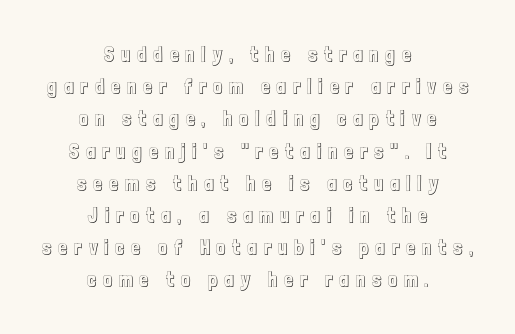
Q: Is the text italic (slanted)? A: No, it is upright.
Q: Is the text underlined? A: No.
Q: How is the paragraph aligned? A: Centered.
Q: Is the spacing between letters normal or unusually wide? A: Unusually wide.
Q: Is the spacing between lines tight, normal or loose? A: Normal.
